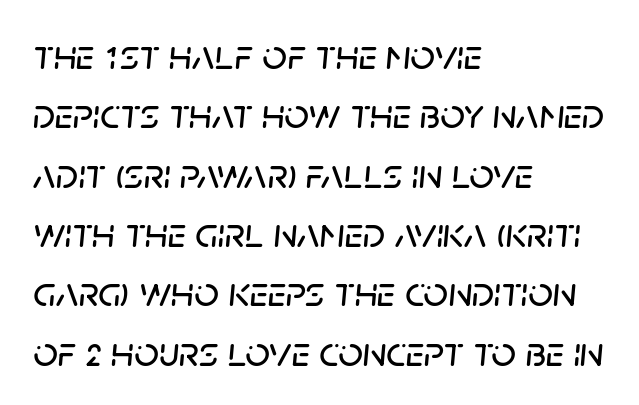
Letters rest on an invisible, unmarked baseline. The face used here is rendered with its standard letterfit. A typesetter would mark this as italic. Where is the straight margin? On the left. Proportional: the letters do not fall into vertical columns.
